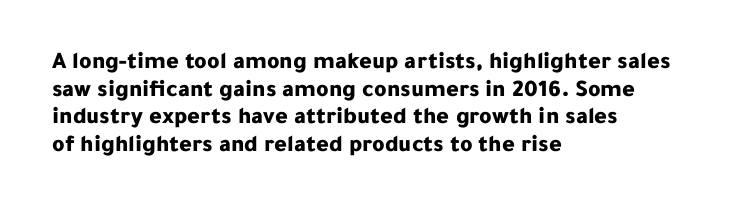
Q: Is the text bold? A: Yes.
Q: Is the text italic (slanted)? A: No, it is upright.
Q: Is the text underlined? A: No.
Q: How is the paragraph aligned? A: Left-aligned.
Q: Is the spacing between letters normal or unusually wide? A: Normal.
Q: Is the spacing between lines tight, normal or loose? A: Tight.
